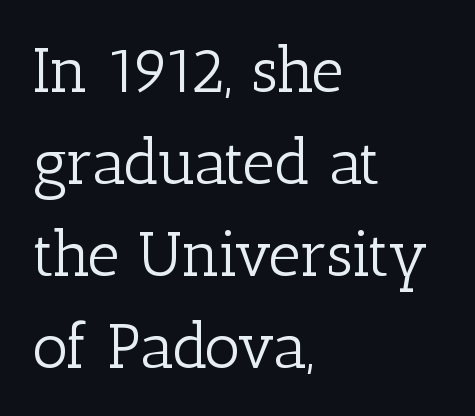
Q: Is the text bold? A: No.
Q: Is the text italic (slanted)? A: No, it is upright.
Q: Is the typeface a serif or a sans-serif typeface? A: Serif.
Q: Is the text underlined? A: No.
Q: How is the paragraph aligned? A: Left-aligned.
Q: Is the spacing between letters normal or unusually wide? A: Normal.
Q: Is the spacing between lines tight, normal or loose? A: Normal.
Q: Width (condensed, normal, or wide)? A: Normal.
Q: Stroke contrast? A: Low.
Q: x-height? A: Medium.
Q: Monospaced? A: No.
